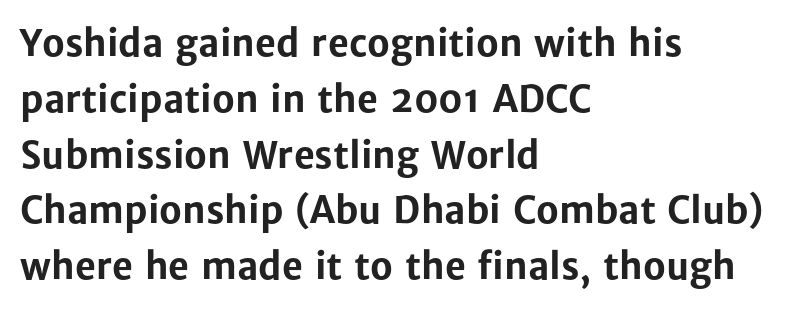
Decoration check: the copy has no underline. Ascenders rise straight up at ninety degrees. The text was rendered using a sans face with plain stroke endings. Each line starts at the same left margin while the right side varies.
